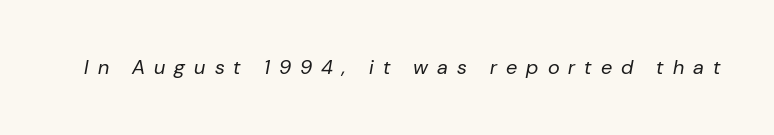
The image shows 20 px text type, italic (leaning right); set unusually wide letter spacing (+0.45 em), not underlined.
